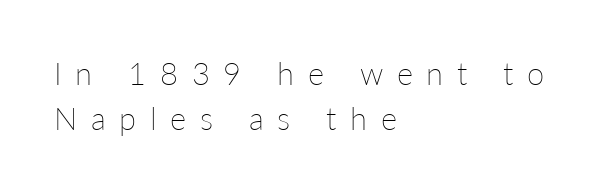
{"italic": "no", "bold": "no", "weight": "thin", "width": "normal", "stroke_contrast": "low", "x_height": "medium", "monospaced": "no", "underline": "no", "align": "left", "line_spacing": "normal", "line_spacing_ratio": 1.44, "letter_spacing": "wide", "letter_spacing_em": 0.44, "glyph_px": 31}
